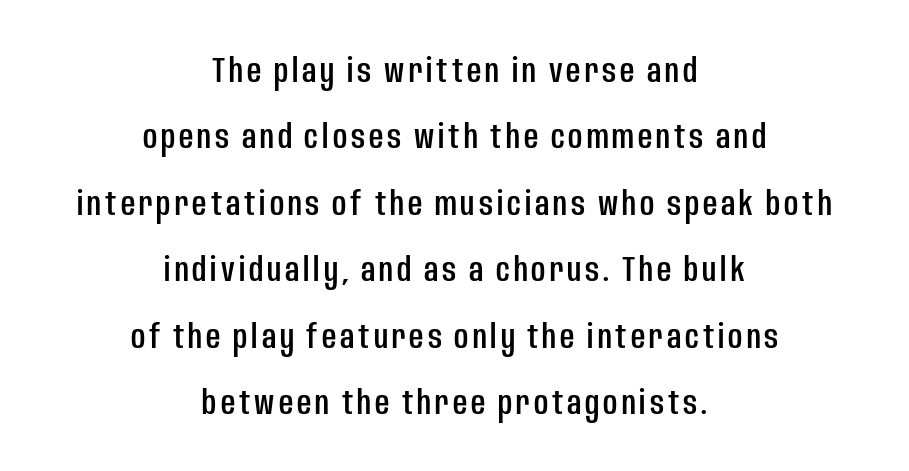
Note the varied advance widths — an 'i' is clearly narrower than an 'm'. The type family on display is of the sans-serif kind. Centered paragraph, ragged on both sides. Nobody drew a line under any word here. Line spacing here is loose.
